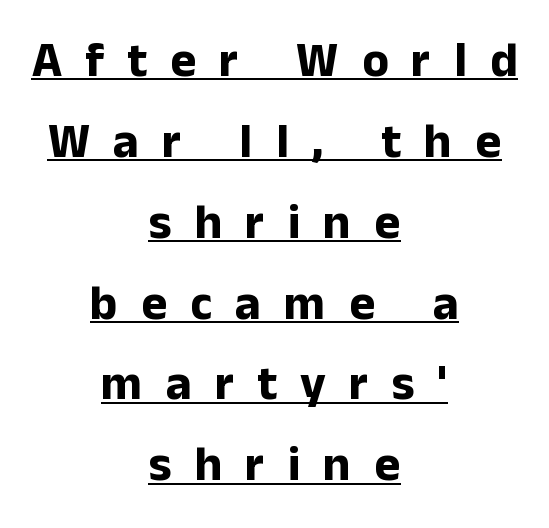
{"serif": "no", "italic": "no", "bold": "yes", "weight": "bold", "width": "normal", "stroke_contrast": "low", "x_height": "medium", "monospaced": "no", "underline": "yes", "align": "center", "line_spacing": "normal", "line_spacing_ratio": 1.65, "letter_spacing": "wide", "letter_spacing_em": 0.47, "glyph_px": 49}
